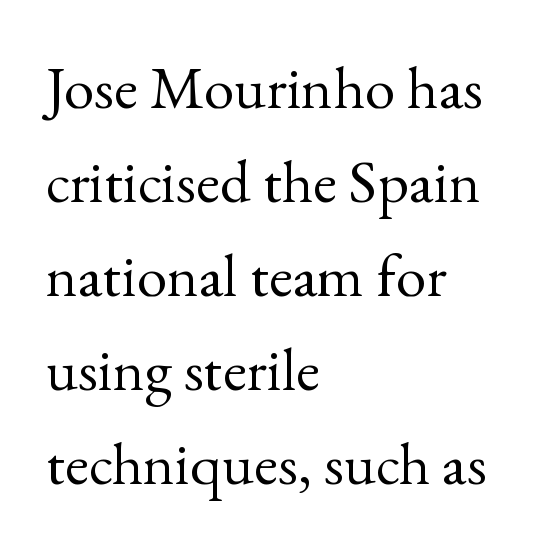
Q: Is the text bold? A: No.
Q: Is the text italic (slanted)? A: No, it is upright.
Q: Is the typeface a serif or a sans-serif typeface? A: Serif.
Q: Is the text underlined? A: No.
Q: How is the paragraph aligned? A: Left-aligned.
Q: Is the spacing between letters normal or unusually wide? A: Normal.
Q: Is the spacing between lines tight, normal or loose? A: Normal.
Q: Width (condensed, normal, or wide)? A: Normal.
Q: x-height? A: Small.
Q: Monospaced? A: No.
